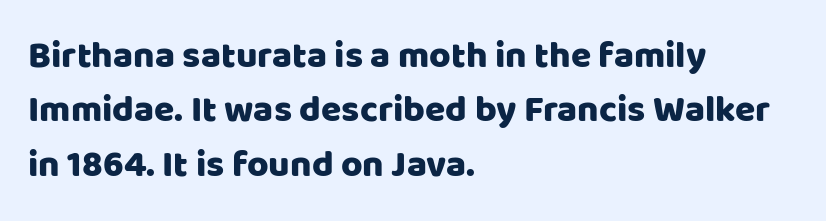
Q: Is the text italic (slanted)? A: No, it is upright.
Q: Is the typeface a serif or a sans-serif typeface? A: Sans-serif.
Q: Is the text underlined? A: No.
Q: How is the paragraph aligned? A: Left-aligned.
Q: Is the spacing between letters normal or unusually wide? A: Normal.
Q: Is the spacing between lines tight, normal or loose? A: Normal.
Q: Width (condensed, normal, or wide)? A: Normal.
Q: Stroke contrast? A: Low.
Q: x-height? A: Large.
Q: Monospaced? A: No.
